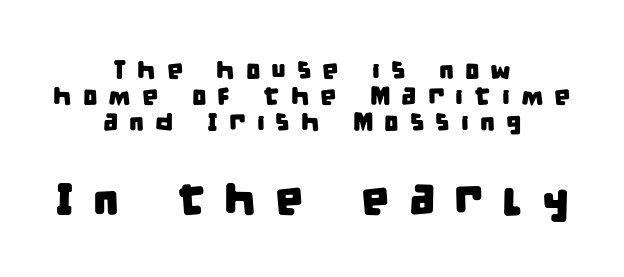
Compared with a flush-left layout, this one balances lines on the center instead. The block of text is dense from top to bottom, with scant space between rows. Font category for this specimen: sans-serif. This rendering widens character spacing well past its baseline value.
